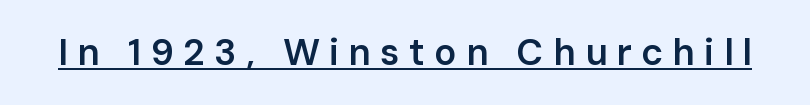
{"serif": "no", "italic": "no", "bold": "semi", "weight": "semibold", "width": "normal", "stroke_contrast": "low", "x_height": "medium", "monospaced": "no", "underline": "yes", "letter_spacing": "wide", "letter_spacing_em": 0.25, "glyph_px": 37}
